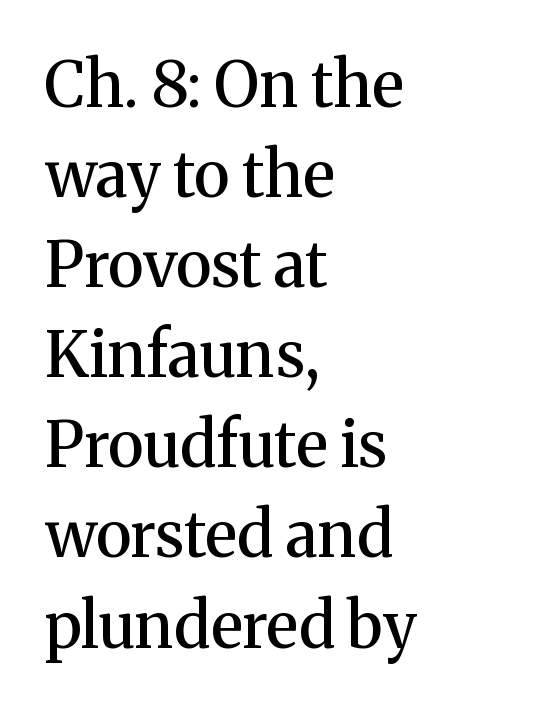
The string is rendered with underlining switched off. Its strokes are somewhat broadened, the hallmark of semibold type. Spacing verdict: proportional, widths tailored to each character. This rendering uses left alignment, leaving the right contour irregular. Unlike a clean sans, this face finishes its strokes with serifs.
